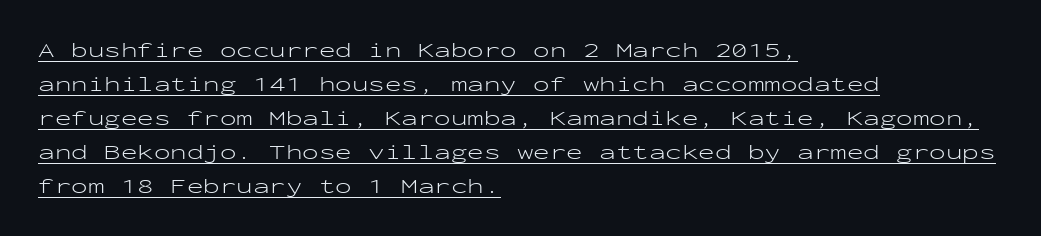
{"italic": "no", "bold": "no", "underline": "yes", "align": "left", "line_spacing": "normal", "line_spacing_ratio": 1.54, "letter_spacing": "normal", "letter_spacing_em": 0.0, "glyph_px": 22}
